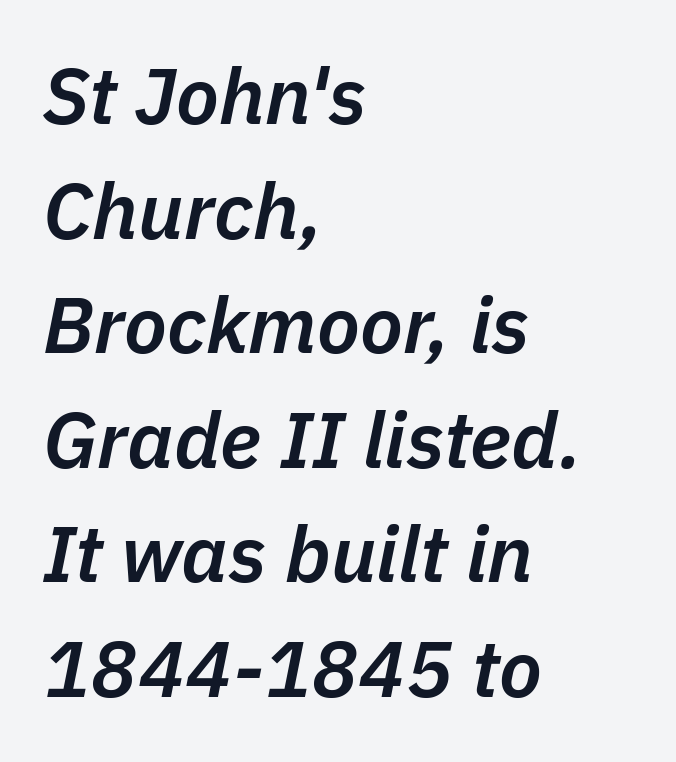
Q: Is the text bold? A: Semi-bold.
Q: Is the text italic (slanted)? A: Yes, it leans right by about 11 degrees.
Q: Is the text underlined? A: No.
Q: How is the paragraph aligned? A: Left-aligned.
Q: Is the spacing between letters normal or unusually wide? A: Normal.
Q: Is the spacing between lines tight, normal or loose? A: Normal.
Q: Width (condensed, normal, or wide)? A: Normal.
Q: Stroke contrast? A: Low.
Q: x-height? A: Medium.
Q: Monospaced? A: No.
